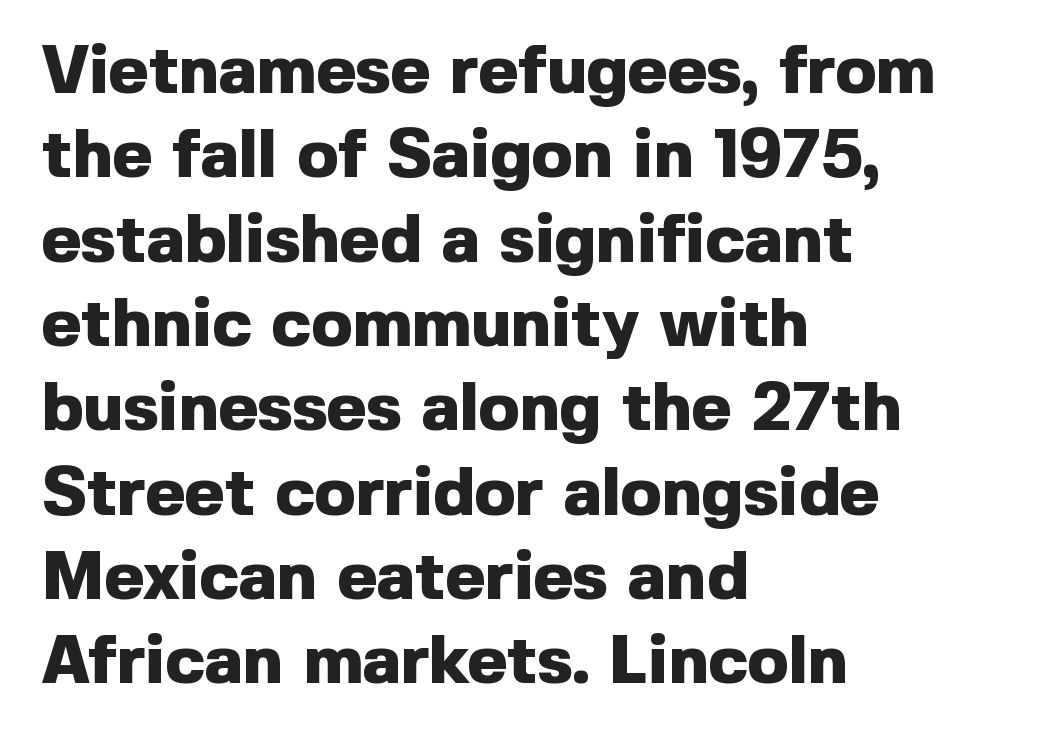
Q: Is the text bold? A: Yes.
Q: Is the text italic (slanted)? A: No, it is upright.
Q: Is the typeface a serif or a sans-serif typeface? A: Sans-serif.
Q: Is the text underlined? A: No.
Q: How is the paragraph aligned? A: Left-aligned.
Q: Is the spacing between letters normal or unusually wide? A: Normal.
Q: Width (condensed, normal, or wide)? A: Normal.
Q: x-height? A: Medium.
Q: Monospaced? A: No.
